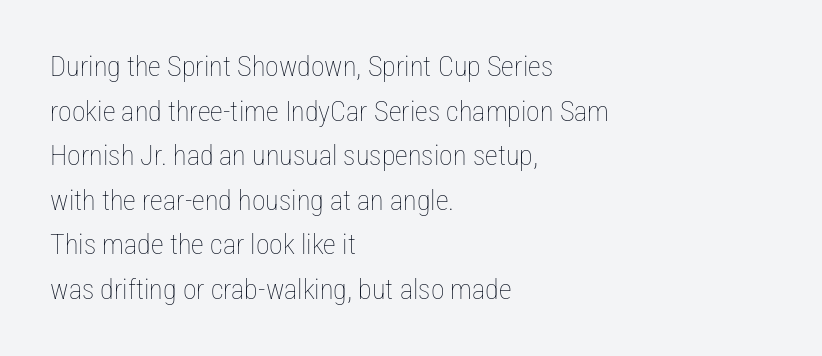
The image shows 28 px thin, condensed type, upright; set left-aligned, normal line spacing (1.59x), normal letter spacing, not underlined; low stroke contrast and a medium x-height.
